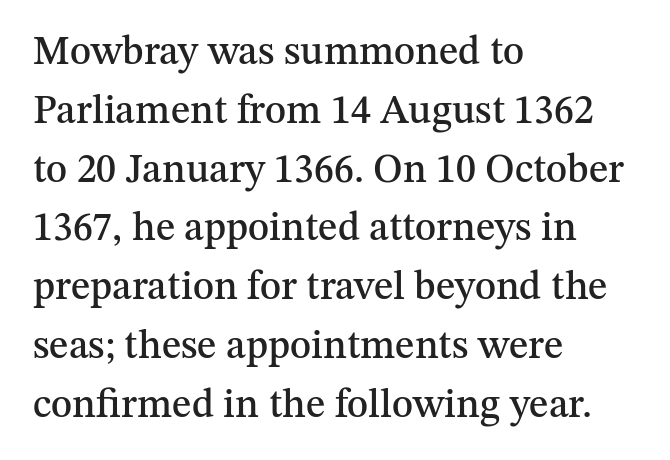
{"serif": "yes", "italic": "no", "width": "normal", "stroke_contrast": "medium", "x_height": "medium", "monospaced": "no", "underline": "no", "align": "left", "line_spacing": "normal", "line_spacing_ratio": 1.47, "letter_spacing": "normal", "letter_spacing_em": 0.0, "glyph_px": 40}
